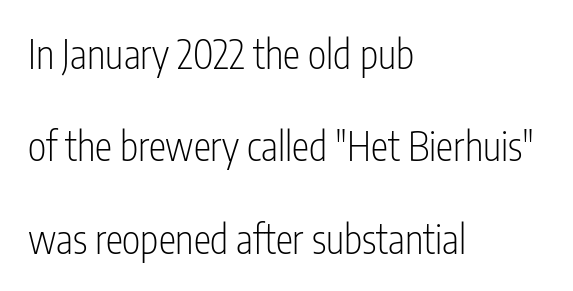
The image shows 39 px light, condensed sans-serif type, upright; set left-aligned, loose line spacing (2.37x), normal letter spacing, not underlined; low stroke contrast and a medium x-height.
